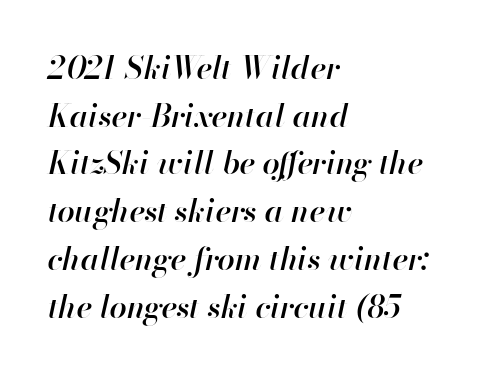
Look at the stroke-to-counter ratio: somewhat heavy, a semibold. In terms of posture, this sample is oblique. Bare-footed words on every line. Quick note: interline space is typical. Is the letter spacing exaggerated? No — it looks like the ordinary default.
